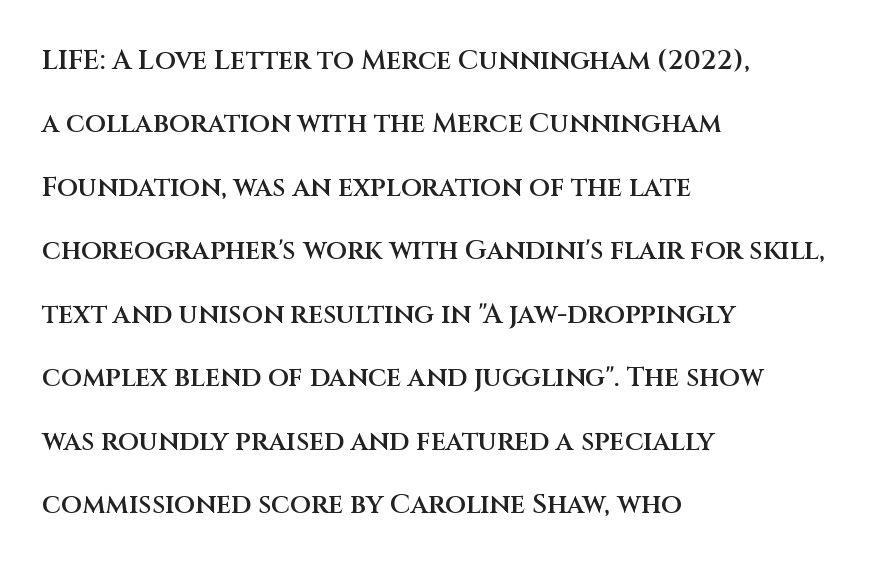
Q: Is the text bold? A: Semi-bold.
Q: Is the text italic (slanted)? A: No, it is upright.
Q: Is the text underlined? A: No.
Q: How is the paragraph aligned? A: Left-aligned.
Q: Is the spacing between letters normal or unusually wide? A: Normal.
Q: Is the spacing between lines tight, normal or loose? A: Loose.
